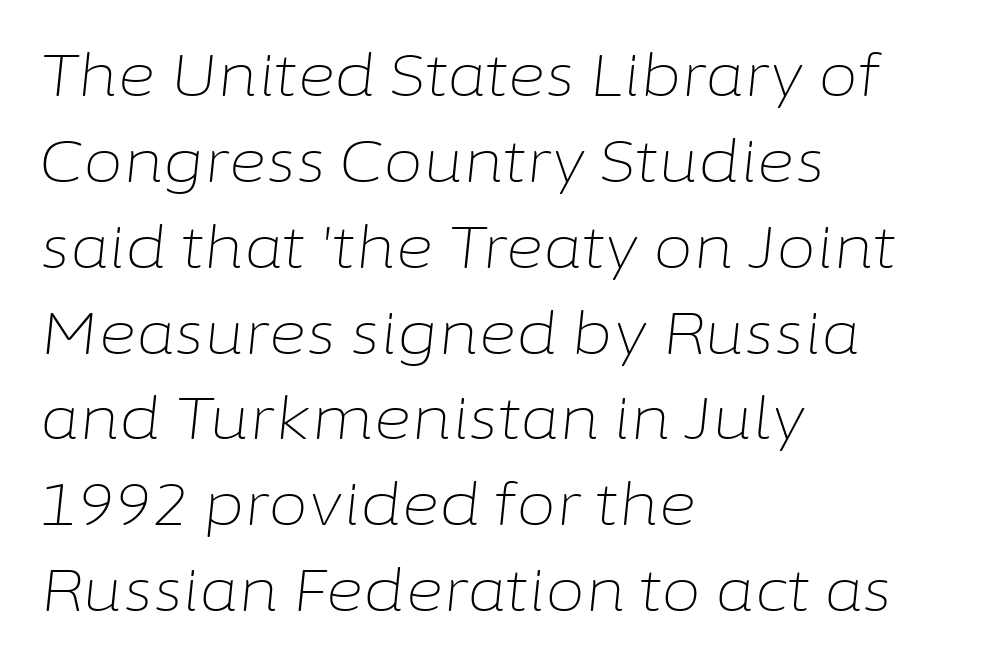
There is no visible air inserted between adjacent glyphs. This sample uses an oblique cut, with every glyph tilted off the vertical. Check under the words: just untouched page. Compared with typical paragraphs, the rows here are spaced about the same. You could not count columns in this text — the font is proportionally spaced. Horizontally, the lines are justified to the leading edge only.
